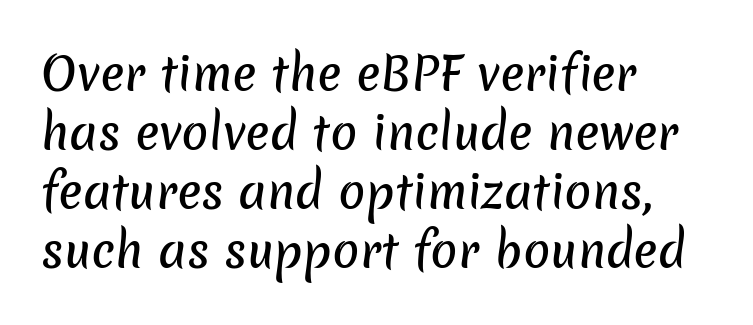
Only glyphs here, with clear space below each row. This rendering uses left alignment, leaving the right contour irregular. Stroke terminals: plain, sans-serif. In terms of letterspacing, this is plain default setting.
